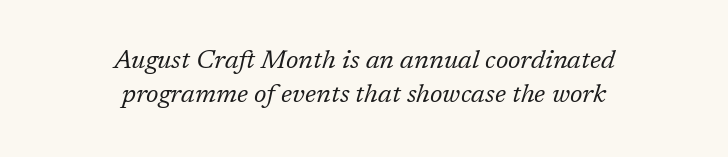
{"italic": "yes", "lean": "right", "slant_degrees": 17, "bold": "no", "underline": "no", "align": "center", "line_spacing": "normal", "line_spacing_ratio": 1.3, "letter_spacing": "normal", "letter_spacing_em": 0.0, "glyph_px": 26}
